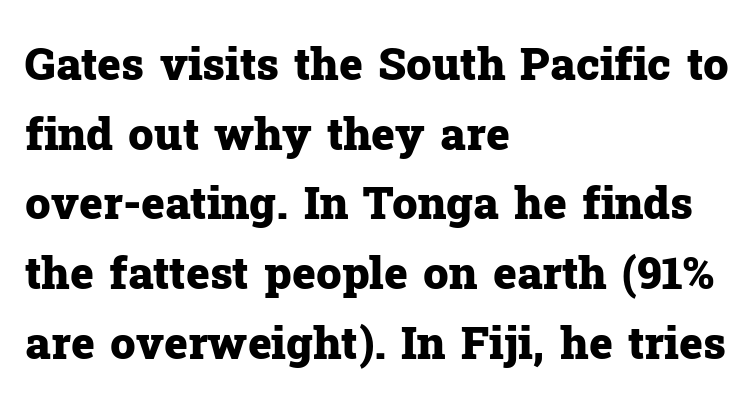
{"serif": "yes", "italic": "no", "bold": "yes", "weight": "heavy", "width": "normal", "stroke_contrast": "low", "x_height": "medium", "monospaced": "no", "underline": "no", "align": "left", "line_spacing": "normal", "line_spacing_ratio": 1.55, "letter_spacing": "normal", "letter_spacing_em": 0.0, "glyph_px": 45}
